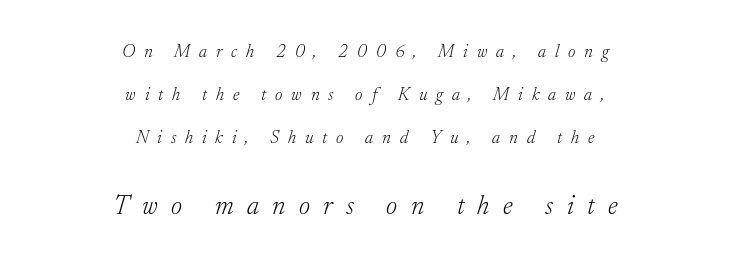
The image shows 27 px text type, italic (leaning right); set centered, loose line spacing (2.4x), unusually wide letter spacing (+0.49 em), not underlined; the second (bottom) block is 1.5x larger.
